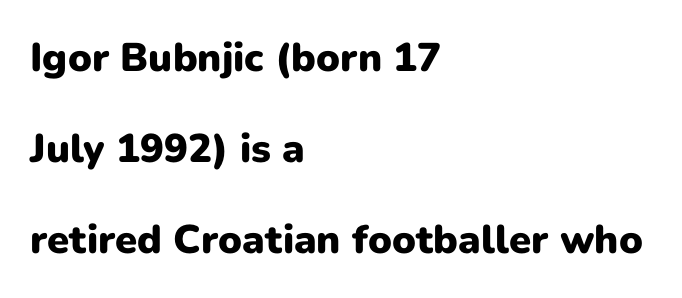
{"serif": "no", "italic": "no", "bold": "yes", "weight": "heavy", "width": "normal", "stroke_contrast": "low", "x_height": "medium", "monospaced": "no", "underline": "no", "align": "left", "line_spacing": "loose", "line_spacing_ratio": 2.27, "letter_spacing": "normal", "letter_spacing_em": 0.0, "glyph_px": 40}
